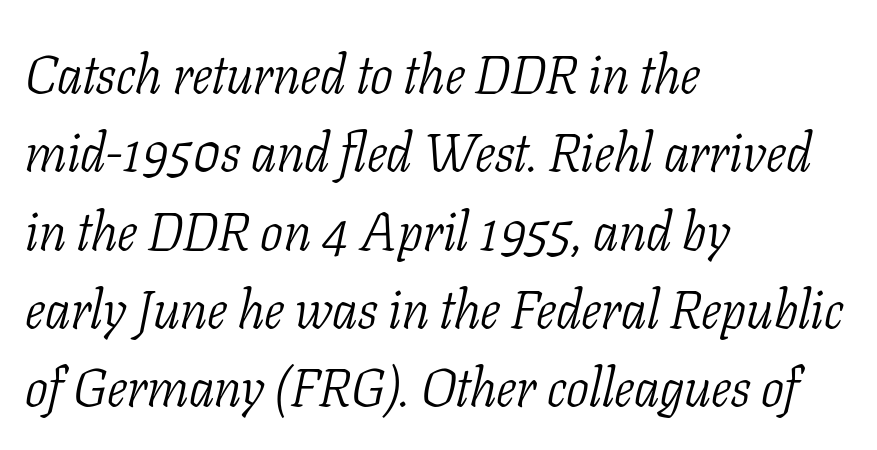
Q: Is the text bold? A: No.
Q: Is the text italic (slanted)? A: Yes, it leans right by about 11 degrees.
Q: Is the typeface a serif or a sans-serif typeface? A: Serif.
Q: Is the text underlined? A: No.
Q: How is the paragraph aligned? A: Left-aligned.
Q: Is the spacing between letters normal or unusually wide? A: Normal.
Q: Is the spacing between lines tight, normal or loose? A: Normal.
Q: Width (condensed, normal, or wide)? A: Condensed.
Q: Stroke contrast? A: Low.
Q: x-height? A: Medium.
Q: Monospaced? A: No.
